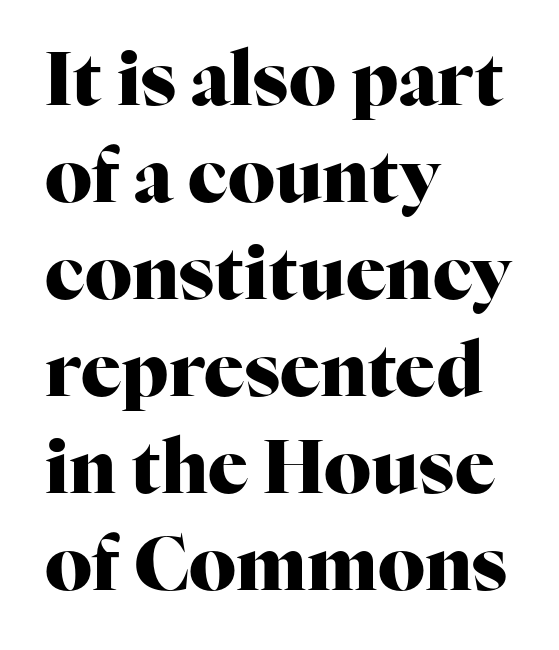
{"serif": "yes", "italic": "no", "bold": "yes", "weight": "heavy", "width": "normal", "stroke_contrast": "high", "x_height": "medium", "monospaced": "no", "underline": "no", "align": "left", "line_spacing": "normal", "line_spacing_ratio": 1.31, "letter_spacing": "normal", "letter_spacing_em": 0.0, "glyph_px": 74}
